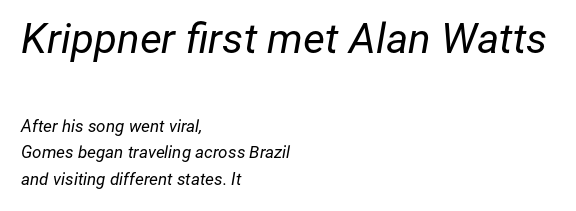
{"italic": "yes", "lean": "right", "slant_degrees": 12, "bold": "no", "weight": "regular", "width": "normal", "stroke_contrast": "low", "x_height": "medium", "monospaced": "no", "underline": "no", "align": "left", "line_spacing": "normal", "line_spacing_ratio": 1.54, "letter_spacing": "normal", "letter_spacing_em": 0.0, "larger_block": "first", "size_ratio": 2.47, "glyph_px": 42}
